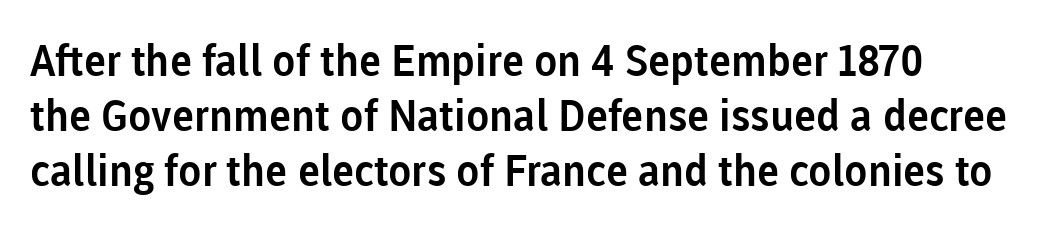
Q: Is the text italic (slanted)? A: No, it is upright.
Q: Is the typeface a serif or a sans-serif typeface? A: Sans-serif.
Q: Is the text underlined? A: No.
Q: Is the spacing between letters normal or unusually wide? A: Normal.
Q: Is the spacing between lines tight, normal or loose? A: Normal.
Q: Width (condensed, normal, or wide)? A: Normal.
Q: Stroke contrast? A: Low.
Q: x-height? A: Medium.
Q: Monospaced? A: No.
